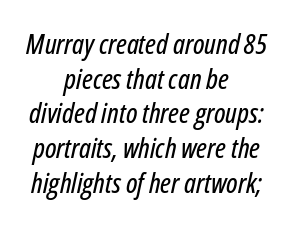
Q: Is the text italic (slanted)? A: Yes, it leans right by about 12 degrees.
Q: Is the text underlined? A: No.
Q: How is the paragraph aligned? A: Centered.
Q: Is the spacing between letters normal or unusually wide? A: Normal.
Q: Width (condensed, normal, or wide)? A: Condensed.
Q: Stroke contrast? A: Low.
Q: x-height? A: Medium.
Q: Monospaced? A: No.
